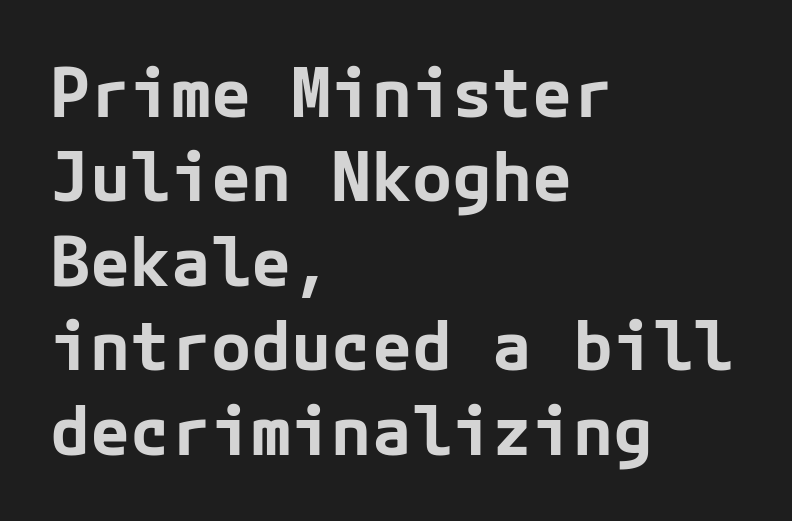
Q: Is the text bold? A: Yes.
Q: Is the text italic (slanted)? A: No, it is upright.
Q: Is the typeface a serif or a sans-serif typeface? A: Sans-serif.
Q: Is the text underlined? A: No.
Q: How is the paragraph aligned? A: Left-aligned.
Q: Is the spacing between letters normal or unusually wide? A: Normal.
Q: Is the spacing between lines tight, normal or loose? A: Normal.
Q: Width (condensed, normal, or wide)? A: Normal.
Q: Stroke contrast? A: Low.
Q: x-height? A: Medium.
